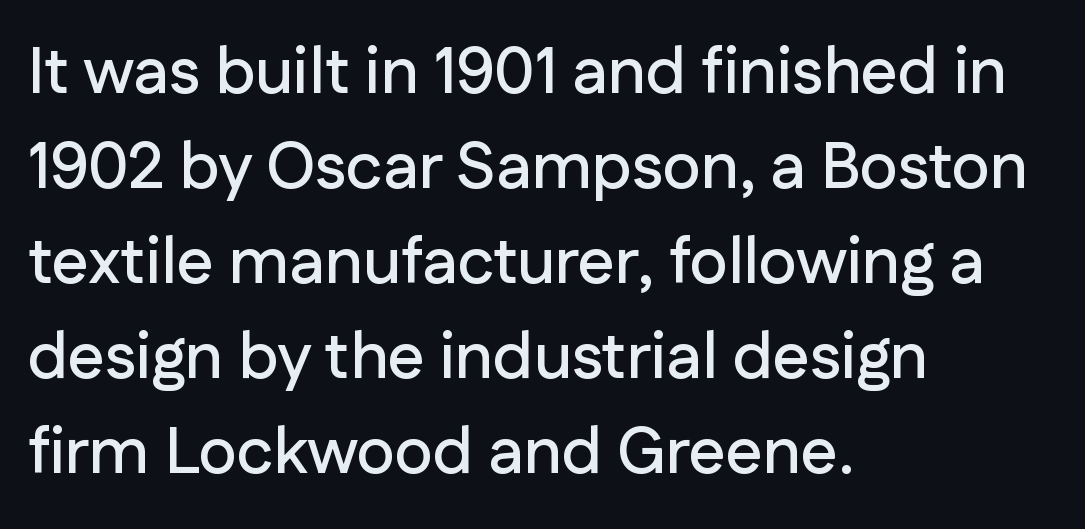
The compositor pushed each line to the left boundary. A typesetter would call this proportional, since set widths differ per character. The rendering shows plain stroke endings on the letterforms — a sans-serif design. Glyph-to-glyph distance matches everyday printed text. This is the regular roman posture of the typeface. Each row of text sits above clean, open space.
